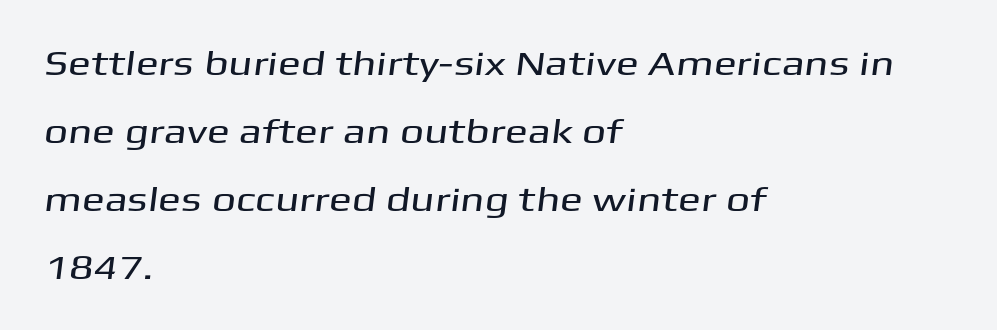
{"serif": "no", "width": "wide", "stroke_contrast": "medium", "x_height": "medium", "monospaced": "no", "underline": "no", "align": "left", "line_spacing": "loose", "line_spacing_ratio": 2.0, "letter_spacing": "normal", "letter_spacing_em": 0.0, "glyph_px": 34}
